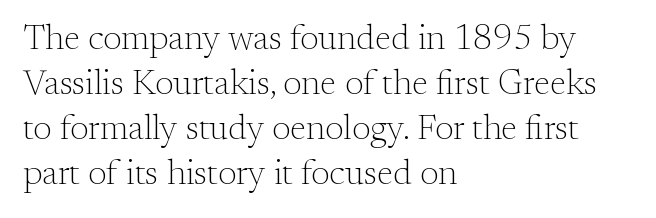
The image shows 35 px light serif type, upright; set left-aligned, normal line spacing (1.29x), normal letter spacing, not underlined; medium stroke contrast and a small x-height.
